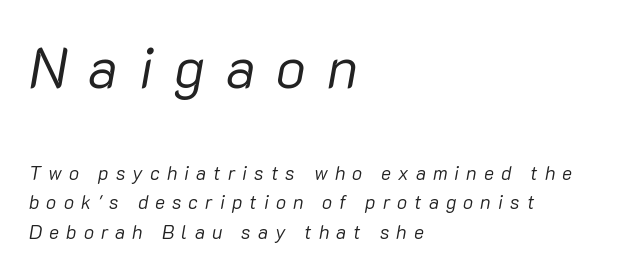
Visually, the top section dominates because its glyphs are scaled up. If you drew a ruler down the left edge, every line would touch it. A typesetter would mark this as italic. Tracking here is generous; glyphs stand well apart from one another.
